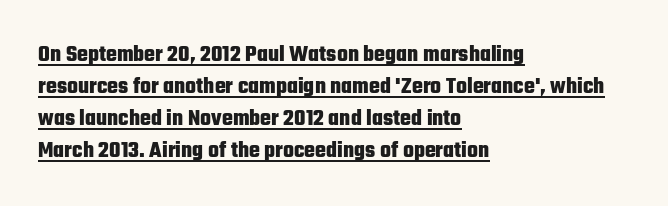
{"italic": "no", "bold": "yes", "underline": "yes", "align": "left", "line_spacing": "normal", "line_spacing_ratio": 1.39, "letter_spacing": "normal", "letter_spacing_em": 0.0, "glyph_px": 23}
